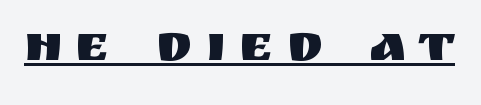
Nope, not italic — everything's standing straight. Grotesque or geometric, the face here clearly has no serifs. Each line of the rendering has a horizontal stroke beneath the glyphs. These lines are rendered in a variable-pitch font. Substantial extra tracking has been applied to these lines.
